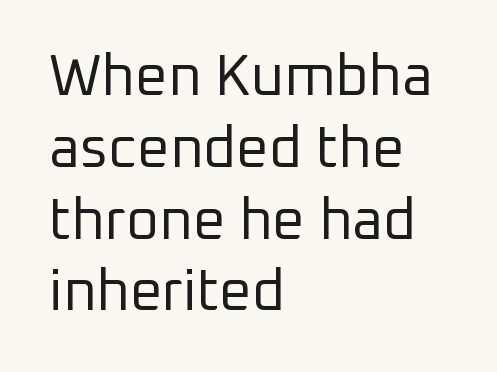
The characters display no serif detailing; their extremities are plain. Type without underlining. The passage shown is typed in a proportional face where columns would drift. Casual observation: everything's shoved over to the left. The line-height multiplier appears to be the usual default.
